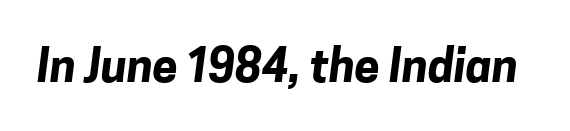
{"serif": "no", "bold": "yes", "weight": "bold", "width": "normal", "stroke_contrast": "low", "x_height": "medium", "monospaced": "no", "underline": "no", "letter_spacing": "normal", "letter_spacing_em": 0.0, "glyph_px": 45}
